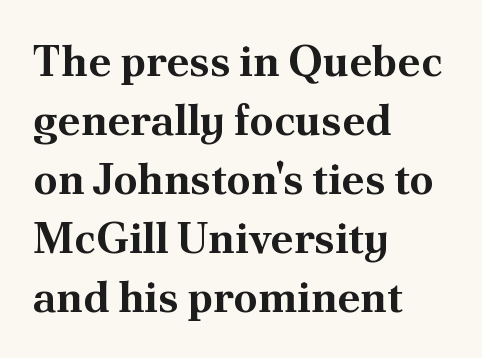
These lines were composed using upright roman letters. Notice how descenders clear the ascenders below comfortably — that's standard leading. These lines are set flush left with a ragged right edge. Looks like regular typesetting: each glyph gets only the width it needs. Plain, unruled lines of type. These lines are composed in type with serifs.
